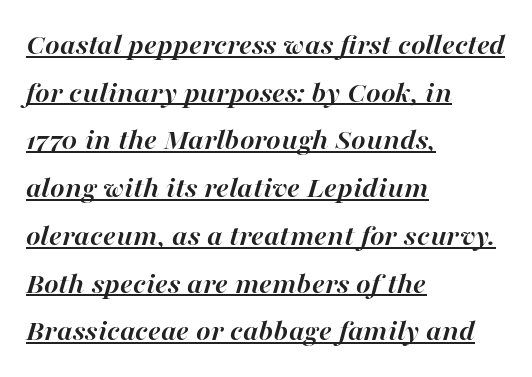
The image shows 31 px semibold type, italic (leaning right); set left-aligned, normal line spacing (1.54x), normal letter spacing, underlined; high stroke contrast and a medium x-height.
